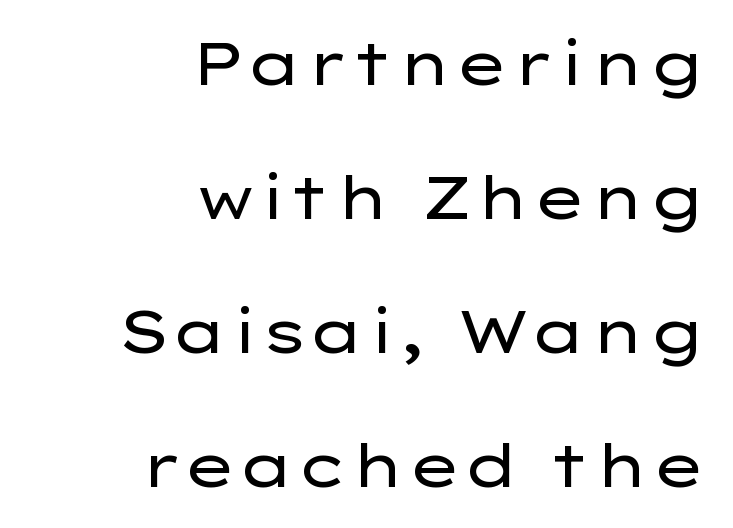
The image shows 59 px regular-weight, wide sans-serif type, upright; set right-aligned, loose line spacing (2.27x), normal letter spacing, not underlined; low stroke contrast and a medium x-height.
